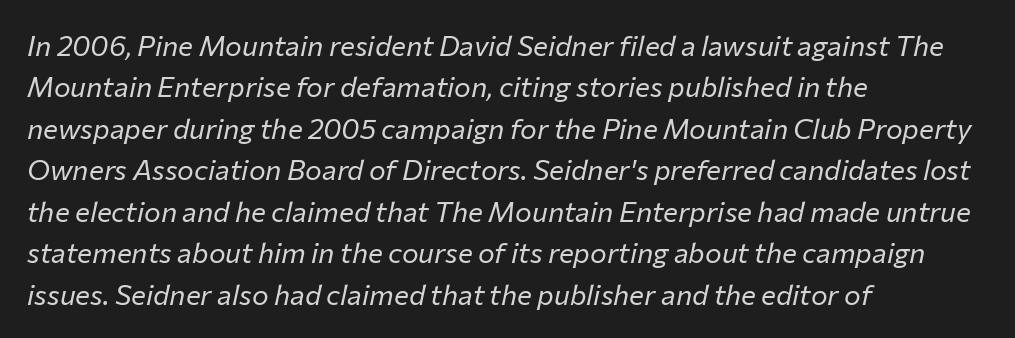
{"italic": "yes", "lean": "right", "slant_degrees": 12, "bold": "no", "weight": "regular", "width": "normal", "stroke_contrast": "low", "x_height": "medium", "monospaced": "no", "underline": "no", "align": "left", "line_spacing": "normal", "line_spacing_ratio": 1.48, "letter_spacing": "normal", "letter_spacing_em": 0.0, "glyph_px": 28}
